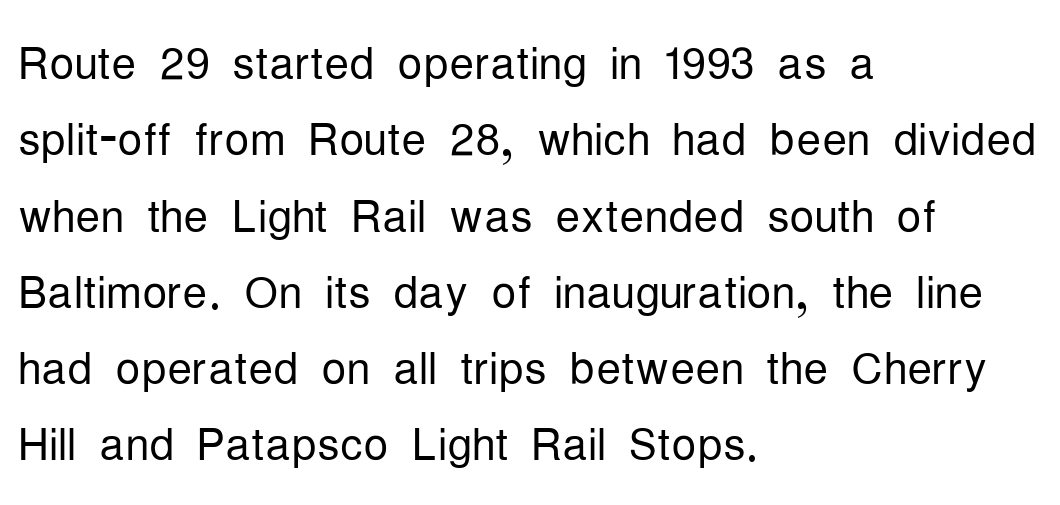
The image shows 62 px light, condensed sans-serif type, upright; set left-aligned, line spacing 1.23x, normal letter spacing, not underlined; low stroke contrast and a medium x-height.
